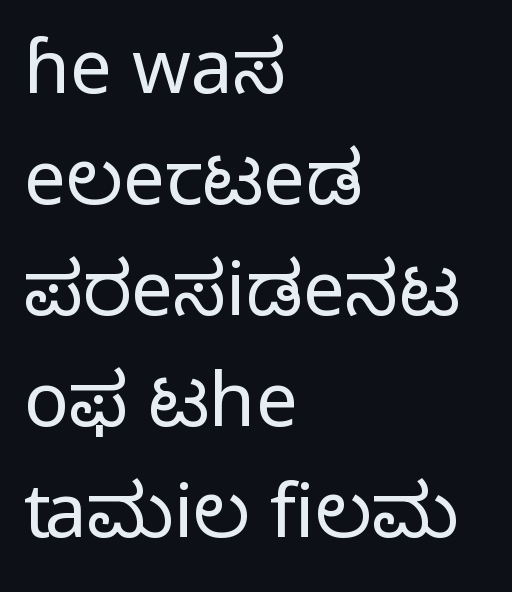
{"serif": "no", "italic": "no", "bold": "no", "weight": "regular", "width": "normal", "stroke_contrast": "low", "x_height": "medium", "monospaced": "no", "underline": "no", "align": "left", "line_spacing": "normal", "line_spacing_ratio": 1.48, "letter_spacing": "normal", "letter_spacing_em": 0.0, "glyph_px": 75}
